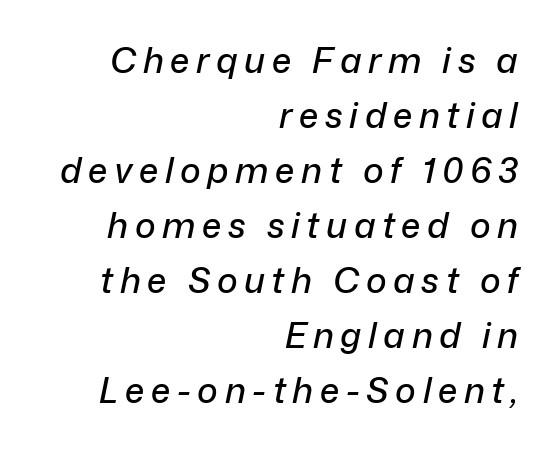
{"italic": "yes", "lean": "right", "slant_degrees": 12, "width": "normal", "stroke_contrast": "low", "x_height": "medium", "monospaced": "no", "underline": "no", "align": "right", "line_spacing": "normal", "line_spacing_ratio": 1.57, "glyph_px": 35}
